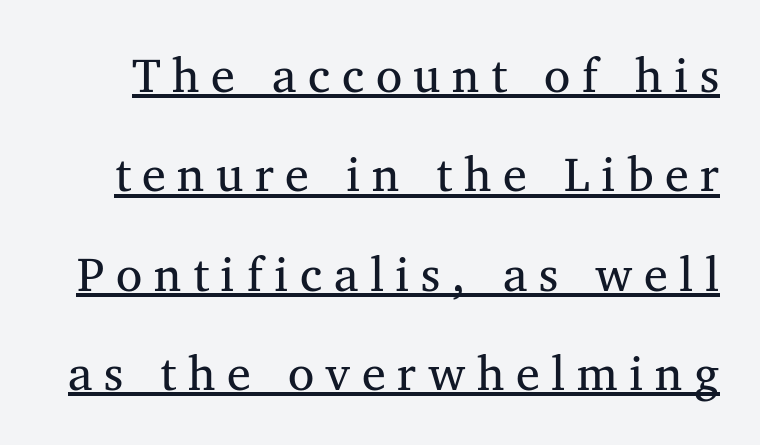
Q: Is the text bold? A: No.
Q: Is the text italic (slanted)? A: No, it is upright.
Q: Is the typeface a serif or a sans-serif typeface? A: Serif.
Q: Is the text underlined? A: Yes.
Q: Is the spacing between letters normal or unusually wide? A: Unusually wide.
Q: Is the spacing between lines tight, normal or loose? A: Loose.
Q: Width (condensed, normal, or wide)? A: Normal.
Q: Stroke contrast? A: Medium.
Q: x-height? A: Medium.
Q: Monospaced? A: No.
